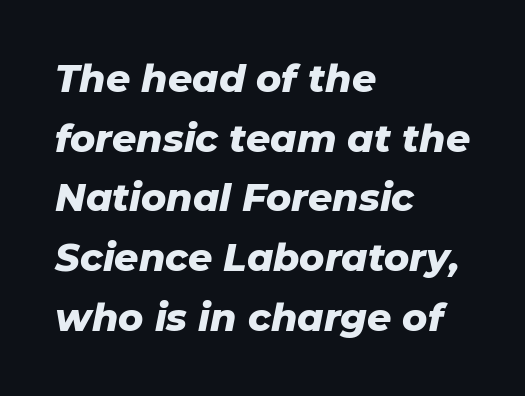
The image shows 38 px heavy type, italic (leaning right); set left-aligned, normal line spacing (1.57x), normal letter spacing, not underlined; low stroke contrast and a medium x-height.
